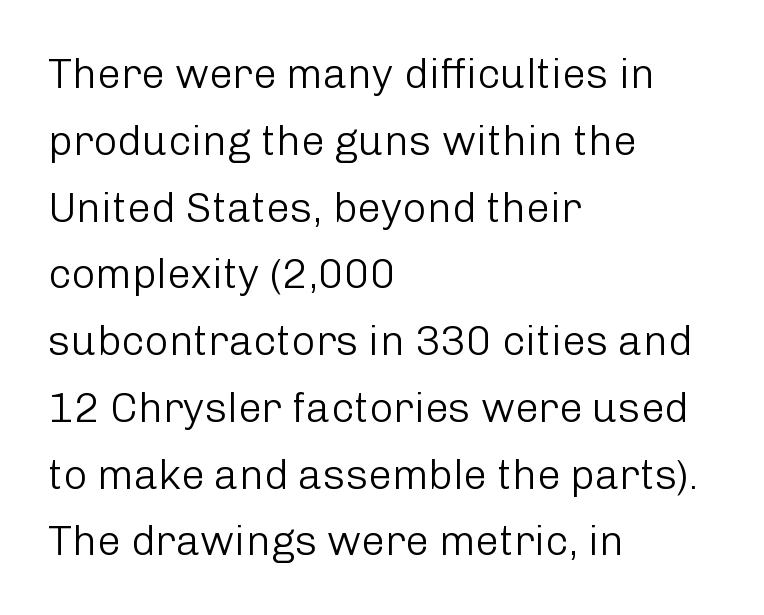
The image shows 42 px light sans-serif type, upright; set left-aligned, normal line spacing (1.59x), normal letter spacing, not underlined; low stroke contrast and a medium x-height.
